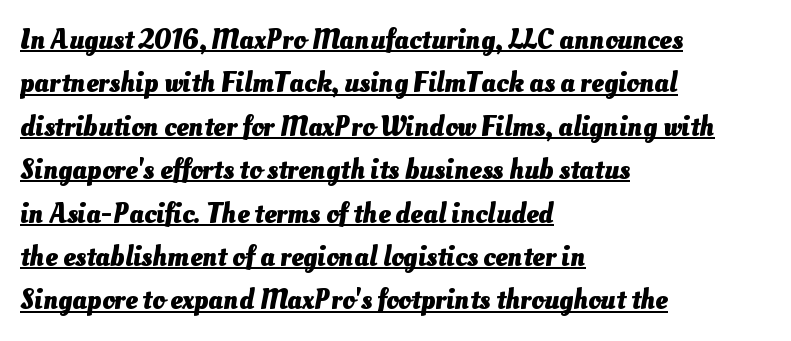
{"bold": "yes", "weight": "heavy", "width": "normal", "stroke_contrast": "medium", "x_height": "small", "monospaced": "no", "underline": "yes", "align": "left", "line_spacing": "normal", "line_spacing_ratio": 1.55, "letter_spacing": "normal", "letter_spacing_em": 0.0, "glyph_px": 28}
